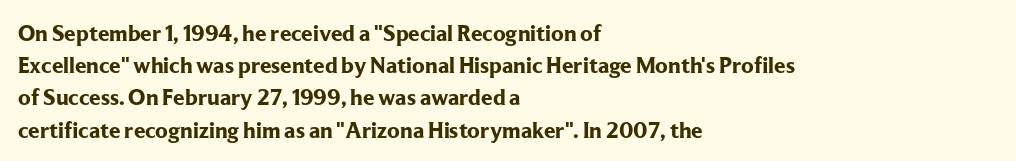
{"italic": "no", "bold": "yes", "underline": "no", "align": "left", "line_spacing": "normal", "line_spacing_ratio": 1.4, "letter_spacing": "normal", "letter_spacing_em": 0.0, "glyph_px": 23}
